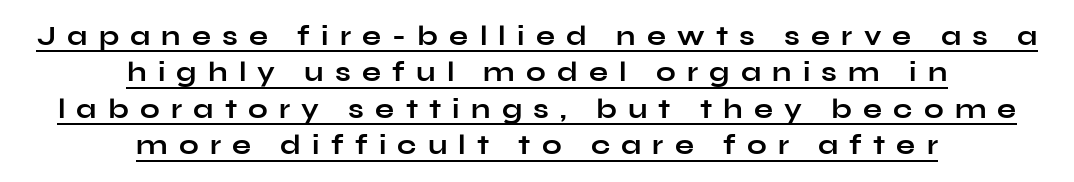
The rag falls on both sides of this text block equally. The passage shown is typed in a proportional face where columns would drift. If you measured baseline to baseline, you'd find a middling distance. A roman cut, with each character standing at attention. What decoration does the sample have? An underline. The letters are bold, with thick, heavy strokes.
